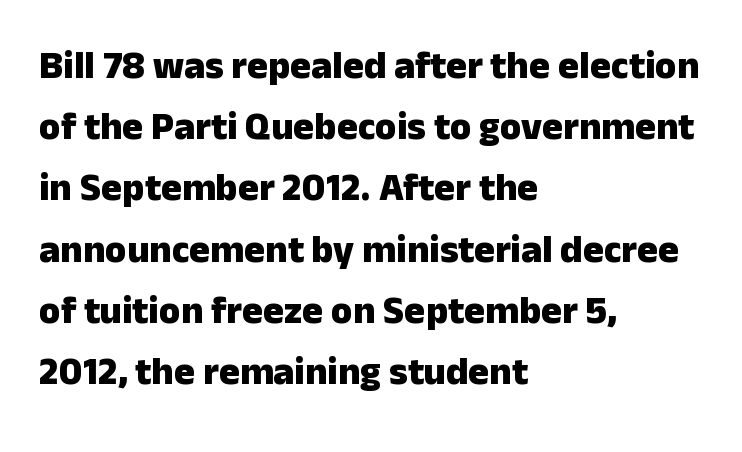
The image shows 39 px heavy sans-serif type, upright; set left-aligned, normal line spacing (1.57x), normal letter spacing, not underlined; low stroke contrast and a medium x-height.
